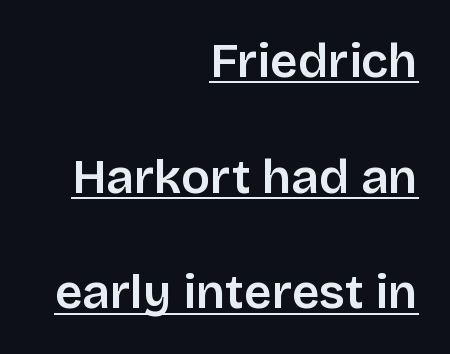
{"serif": "no", "italic": "no", "bold": "semi", "weight": "semibold", "width": "normal", "stroke_contrast": "low", "x_height": "large", "monospaced": "no", "underline": "yes", "align": "right", "line_spacing": "loose", "line_spacing_ratio": 2.41, "letter_spacing": "normal", "letter_spacing_em": 0.0, "glyph_px": 48}
